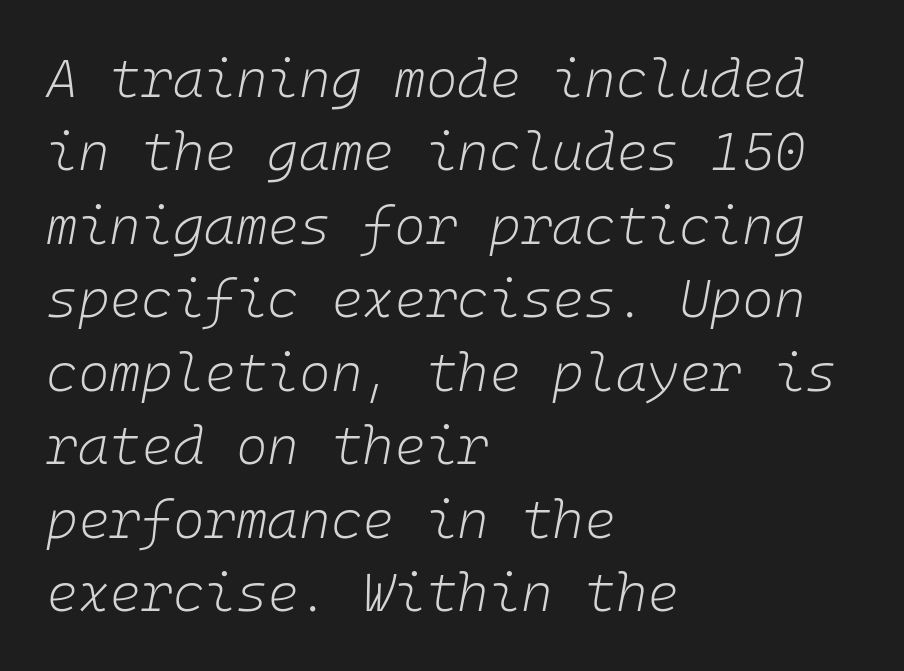
Has an underline been added? It has not. The compositor pushed each line to the left boundary. This block has exactly the height ordinary leading produces. Is the type slanted? Yes — the strokes lean at a clear angle.
